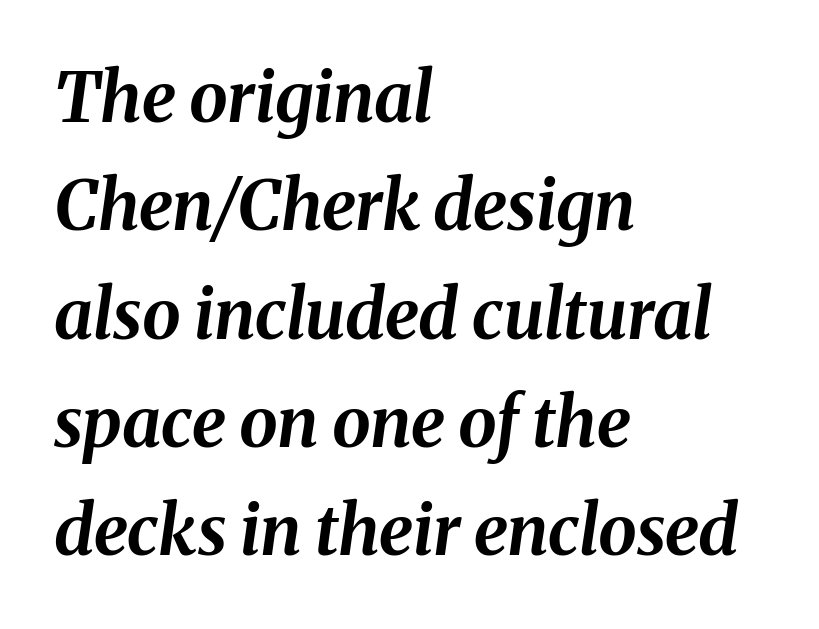
The image shows 69 px bold type, italic (leaning right); set left-aligned, normal line spacing (1.57x), normal letter spacing, not underlined; medium stroke contrast and a medium x-height.
